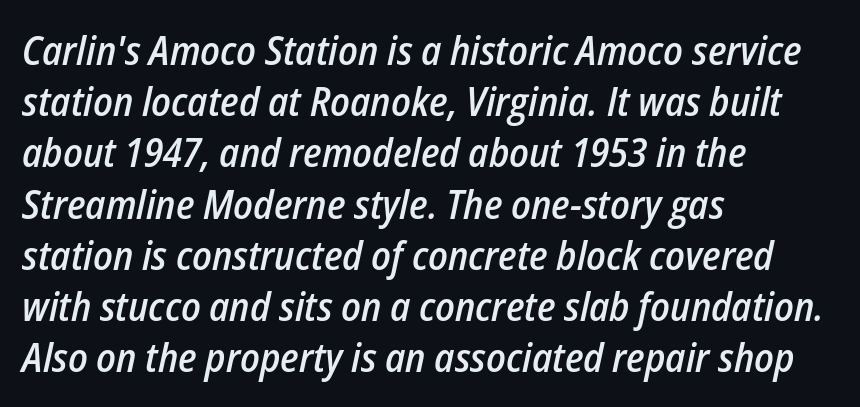
The paragraph shown leans on its left margin. The lines sit at an ordinary, default distance from one another. There is no visible air inserted between adjacent glyphs. An italicized treatment has been applied to the whole sample.
